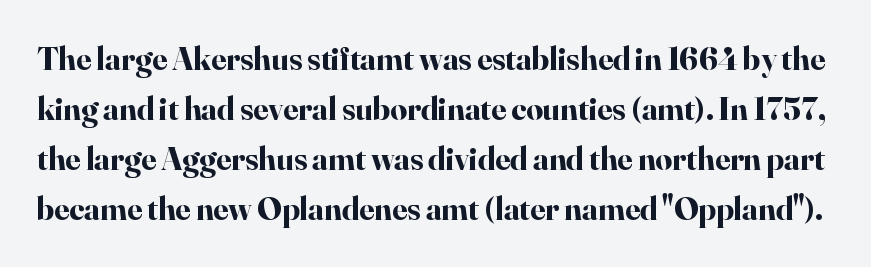
{"serif": "yes", "italic": "no", "bold": "yes", "weight": "bold", "width": "normal", "stroke_contrast": "high", "x_height": "small", "monospaced": "no", "underline": "no", "line_spacing": "normal", "line_spacing_ratio": 1.52, "letter_spacing": "normal", "letter_spacing_em": 0.0, "glyph_px": 33}
